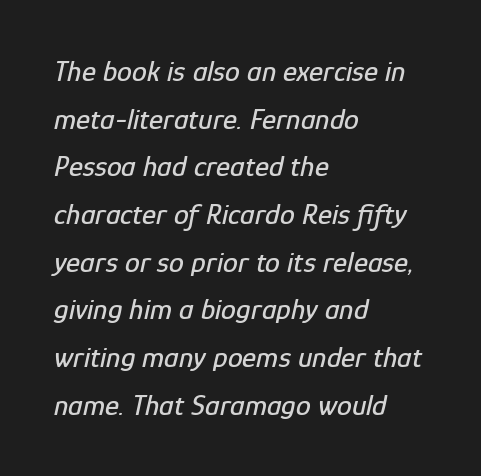
The image shows 30 px condensed type, italic (leaning right); set left-aligned, normal line spacing (1.59x), normal letter spacing, not underlined; low stroke contrast and a medium x-height.
